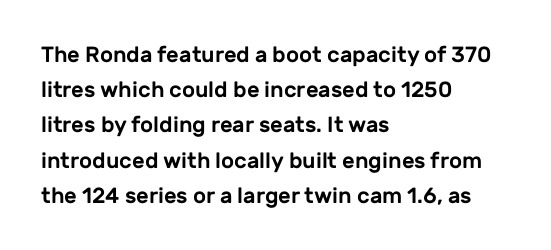
The face used here is rendered with its standard letterfit. A bare baseline throughout the passage. The compositor pushed each line to the left boundary. Regarding leading, the lines here are spaced in the standard way.
